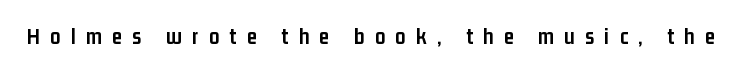
The image shows 23 px bold type, upright; set unusually wide letter spacing (+0.44 em), not underlined.
